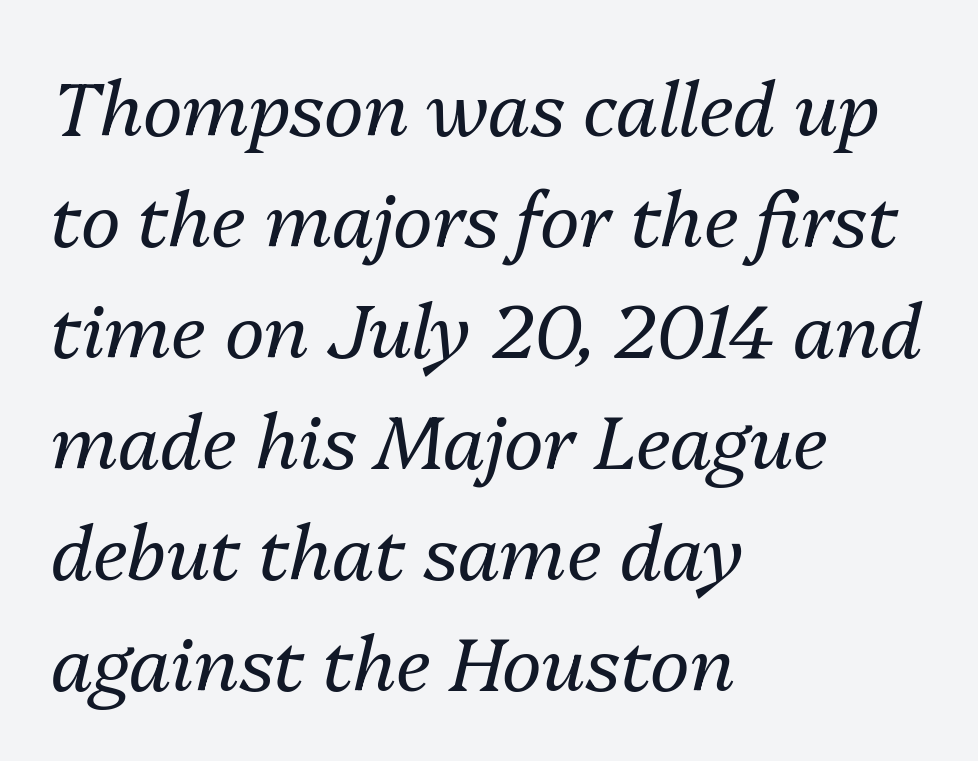
Q: Is the text bold? A: No.
Q: Is the text italic (slanted)? A: Yes, it leans right by about 13 degrees.
Q: Is the text underlined? A: No.
Q: How is the paragraph aligned? A: Left-aligned.
Q: Is the spacing between letters normal or unusually wide? A: Normal.
Q: Is the spacing between lines tight, normal or loose? A: Normal.
Q: Width (condensed, normal, or wide)? A: Normal.
Q: Stroke contrast? A: Medium.
Q: x-height? A: Medium.
Q: Monospaced? A: No.
